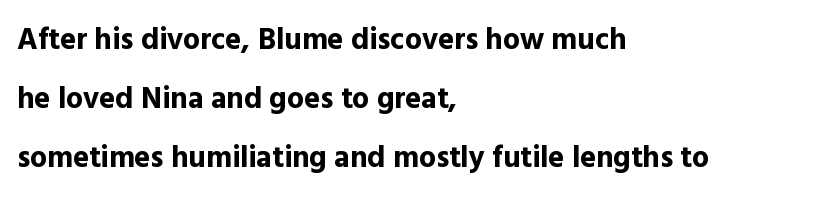
{"serif": "no", "italic": "no", "bold": "yes", "weight": "bold", "width": "normal", "x_height": "medium", "monospaced": "no", "underline": "no", "align": "left", "line_spacing": "loose", "line_spacing_ratio": 1.96, "letter_spacing": "normal", "letter_spacing_em": 0.0, "glyph_px": 30}
